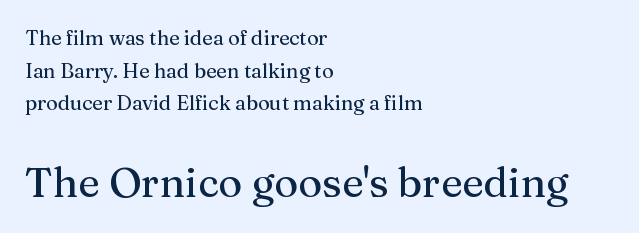
The image shows 41 px serif type, upright; set left-aligned, normal line spacing (1.63x), normal letter spacing, not underlined; the second (bottom) block is 2.05x larger; medium stroke contrast and a medium x-height.
